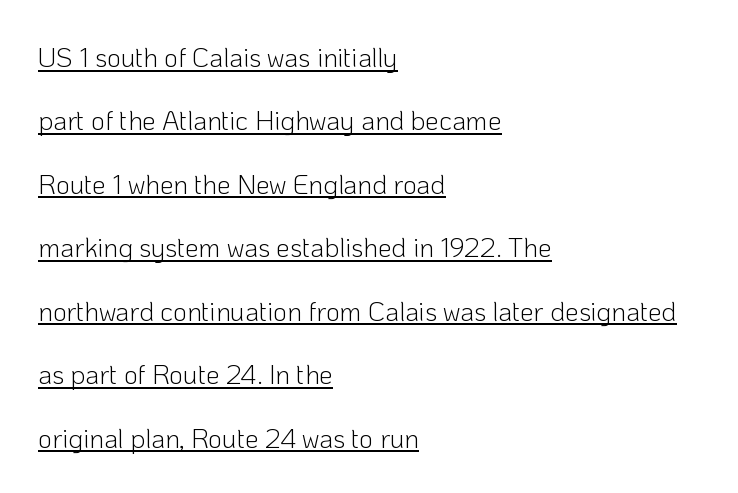
The image shows 27 px text type, upright; set left-aligned, loose line spacing (2.35x), normal letter spacing, underlined.
